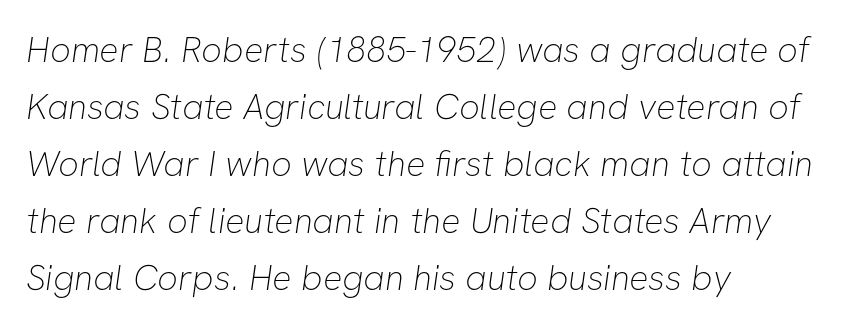
The image shows 36 px thin sans-serif type; set left-aligned, normal line spacing (1.58x), normal letter spacing, not underlined; low stroke contrast and a medium x-height.
